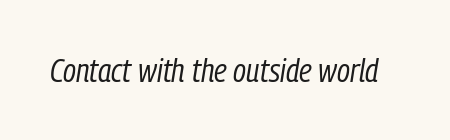
Stems here are at most as thick as an everyday book face. These lines were composed using italics. The passage shown is typed in a proportional face where columns would drift. The foot of each line stays bare and open.
